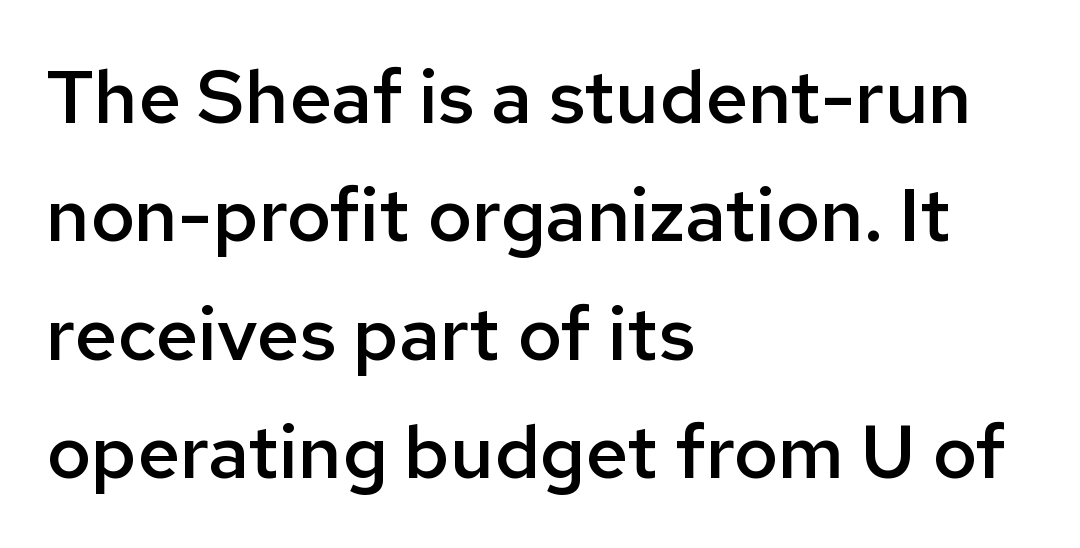
Q: Is the text bold? A: Semi-bold.
Q: Is the text italic (slanted)? A: No, it is upright.
Q: Is the typeface a serif or a sans-serif typeface? A: Sans-serif.
Q: Is the text underlined? A: No.
Q: How is the paragraph aligned? A: Left-aligned.
Q: Is the spacing between letters normal or unusually wide? A: Normal.
Q: Is the spacing between lines tight, normal or loose? A: Normal.
Q: Width (condensed, normal, or wide)? A: Normal.
Q: Stroke contrast? A: Low.
Q: x-height? A: Medium.
Q: Monospaced? A: No.
